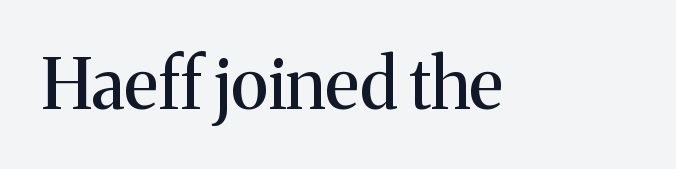
Spacing between characters is what you'd get straight out of the box. The words here are not underlined. Do the characters align in a grid? No, the font is proportional. The characters display serif detailing at their extremities.
